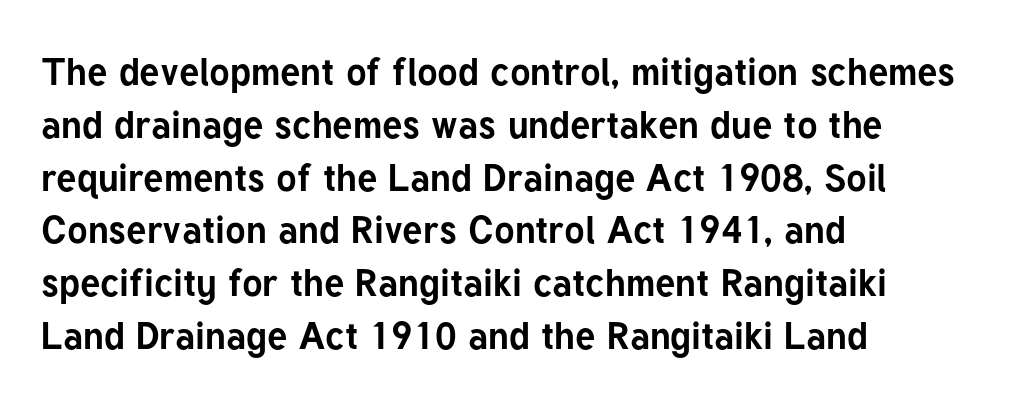
Does the lettering tilt? It doesn't — this is upright. How are the letters spaced? Ordinarily, with no added tracking. The space beneath each line is pristine and unruled. One-word summary of the alignment: left.
